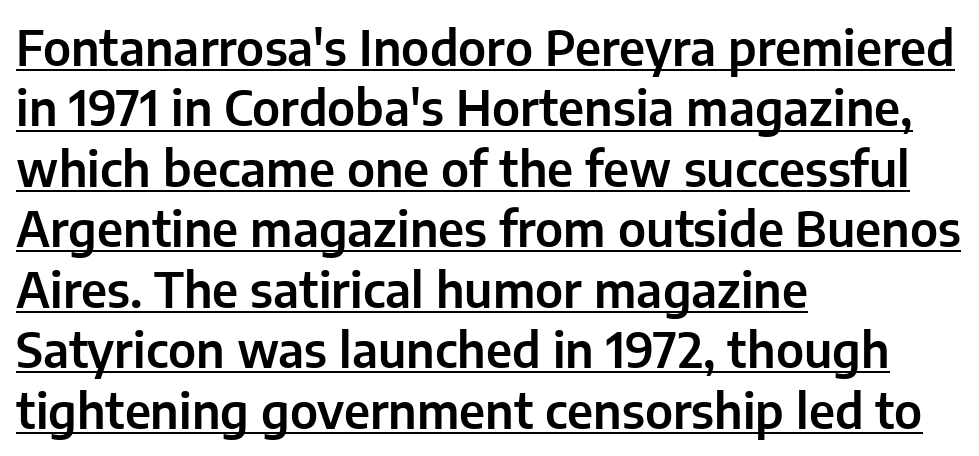
The image shows 48 px sans-serif type, upright; set left-aligned, normal line spacing (1.26x), normal letter spacing, underlined; low stroke contrast and a medium x-height.
